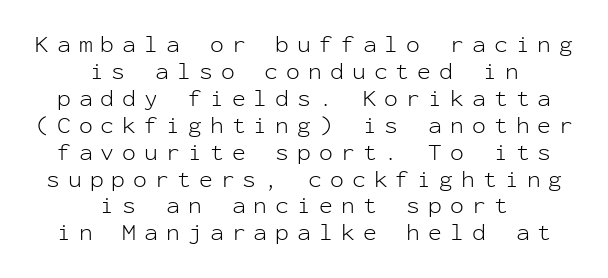
Q: Is the text bold? A: No.
Q: Is the text italic (slanted)? A: No, it is upright.
Q: Is the text underlined? A: No.
Q: How is the paragraph aligned? A: Centered.
Q: Is the spacing between letters normal or unusually wide? A: Unusually wide.
